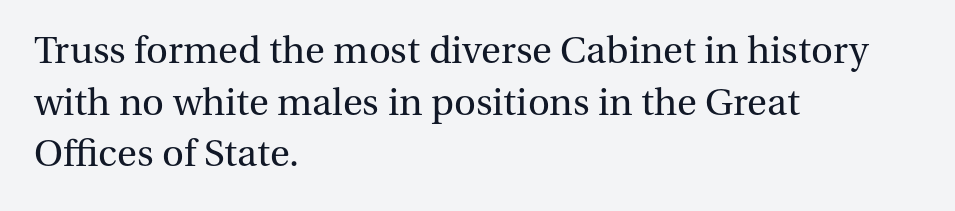
Q: Is the text bold? A: No.
Q: Is the text italic (slanted)? A: No, it is upright.
Q: Is the typeface a serif or a sans-serif typeface? A: Serif.
Q: Is the text underlined? A: No.
Q: How is the paragraph aligned? A: Left-aligned.
Q: Is the spacing between letters normal or unusually wide? A: Normal.
Q: Is the spacing between lines tight, normal or loose? A: Normal.
Q: Width (condensed, normal, or wide)? A: Normal.
Q: Stroke contrast? A: Medium.
Q: x-height? A: Medium.
Q: Monospaced? A: No.
